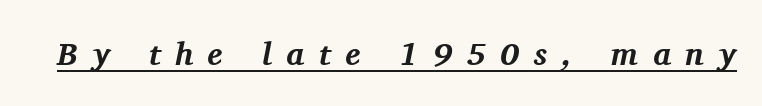
The image shows 32 px bold serif type, italic (leaning right); set unusually wide letter spacing (+0.46 em), underlined; medium stroke contrast and a medium x-height.
